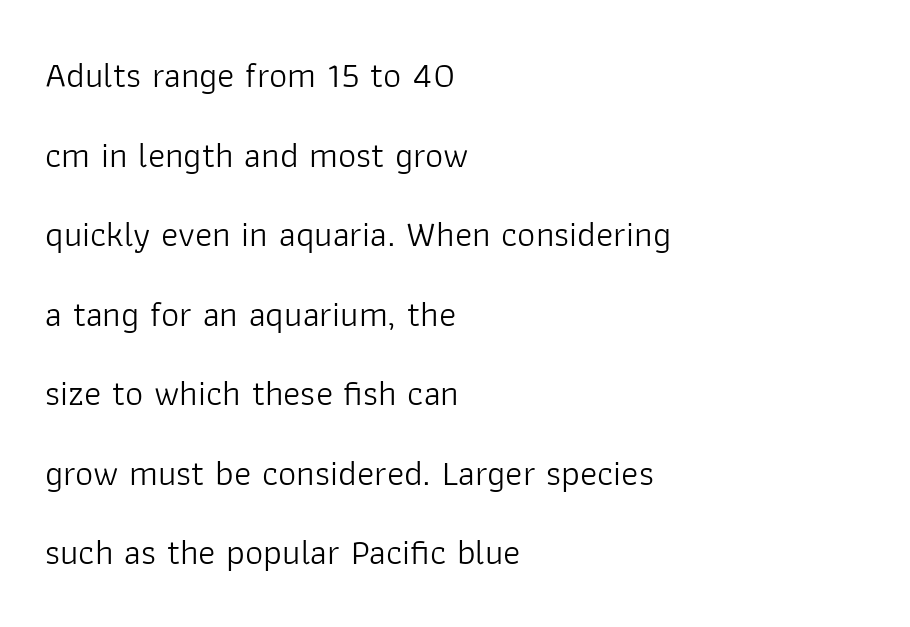
{"serif": "no", "italic": "no", "bold": "no", "weight": "light", "width": "normal", "stroke_contrast": "low", "x_height": "medium", "monospaced": "no", "underline": "no", "align": "left", "line_spacing": "loose", "line_spacing_ratio": 2.21, "letter_spacing": "normal", "letter_spacing_em": 0.0, "glyph_px": 36}
